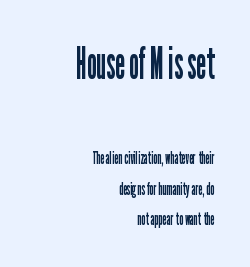
The image shows 44 px regular-weight, condensed sans-serif type, upright; set right-aligned, normal line spacing (1.7x), normal letter spacing, not underlined; the first (top) block is 2.44x larger; low stroke contrast and a medium x-height.
